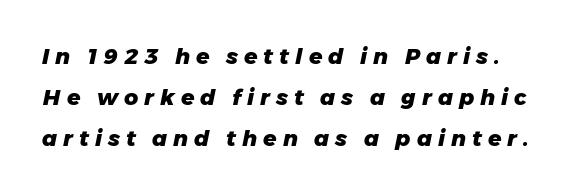
The image shows 22 px bold type, italic (leaning right); set line spacing 1.86x, unusually wide letter spacing (+0.27 em), not underlined.
